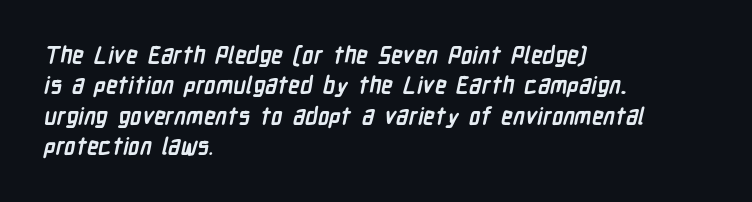
Q: Is the text bold? A: Yes.
Q: Is the text underlined? A: No.
Q: How is the paragraph aligned? A: Left-aligned.
Q: Is the spacing between letters normal or unusually wide? A: Normal.
Q: Is the spacing between lines tight, normal or loose? A: Normal.
